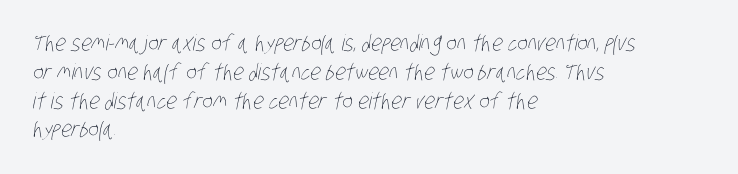
{"bold": "no", "underline": "no", "align": "left", "line_spacing": "normal", "line_spacing_ratio": 1.31, "letter_spacing": "normal", "letter_spacing_em": 0.0, "glyph_px": 22}
